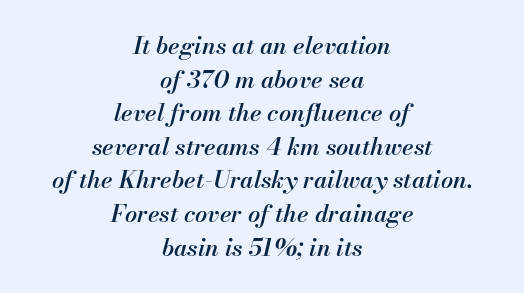
{"italic": "yes", "lean": "right", "slant_degrees": 13, "bold": "semi", "underline": "no", "align": "center", "line_spacing": "normal", "line_spacing_ratio": 1.4, "letter_spacing": "normal", "letter_spacing_em": 0.0, "glyph_px": 24}
